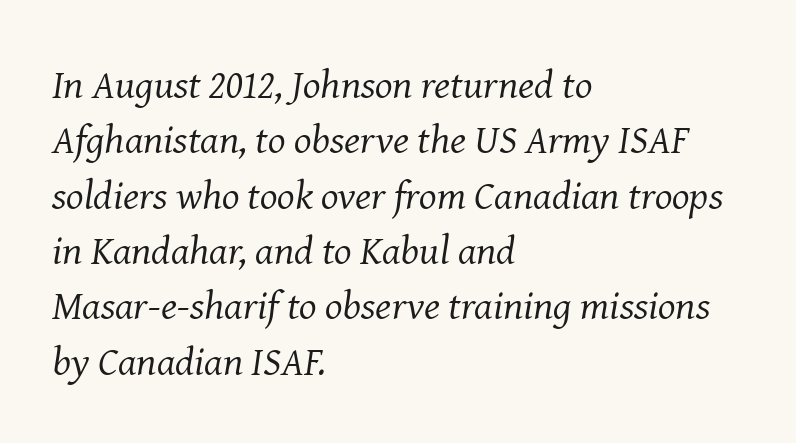
{"serif": "yes", "italic": "yes", "lean": "right", "slant_degrees": 8, "bold": "no", "weight": "regular", "width": "normal", "stroke_contrast": "medium", "x_height": "medium", "monospaced": "no", "underline": "no", "align": "left", "line_spacing": "normal", "line_spacing_ratio": 1.35, "letter_spacing": "normal", "letter_spacing_em": 0.0, "glyph_px": 41}
